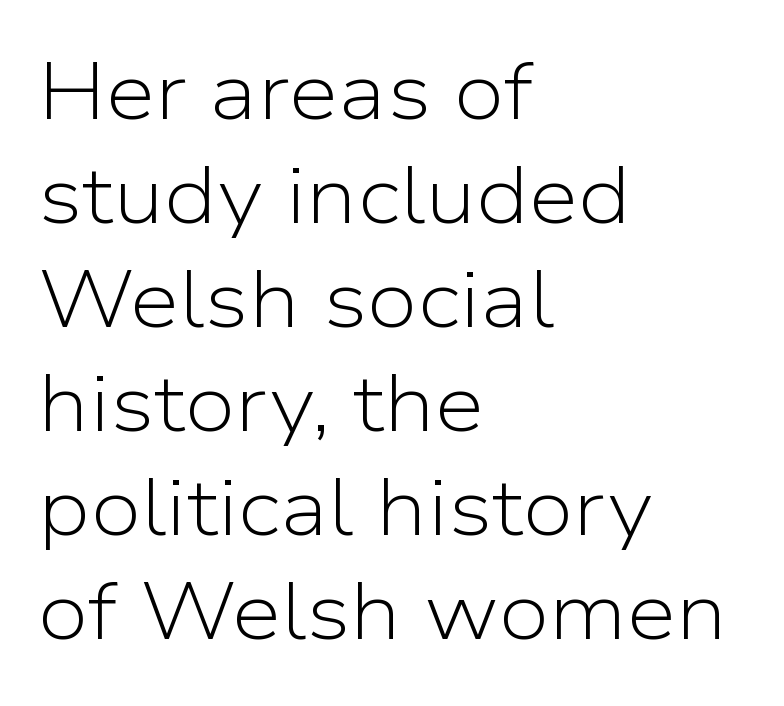
Q: Is the text bold? A: No.
Q: Is the text italic (slanted)? A: No, it is upright.
Q: Is the typeface a serif or a sans-serif typeface? A: Sans-serif.
Q: Is the text underlined? A: No.
Q: How is the paragraph aligned? A: Left-aligned.
Q: Is the spacing between letters normal or unusually wide? A: Normal.
Q: Is the spacing between lines tight, normal or loose? A: Normal.
Q: Width (condensed, normal, or wide)? A: Normal.
Q: Stroke contrast? A: Low.
Q: x-height? A: Medium.
Q: Monospaced? A: No.
